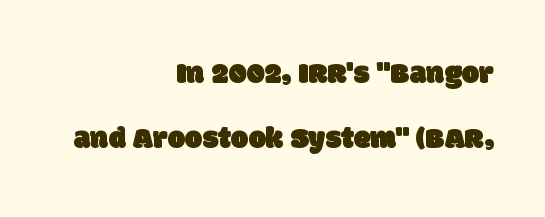
The image shows 31 px sans-serif type; set right-aligned, loose line spacing (2.11x), normal letter spacing, not underlined; low stroke contrast and a large x-height.
